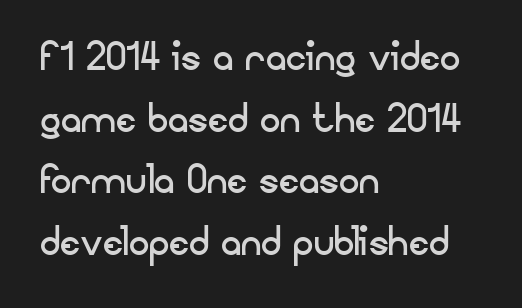
Q: Is the text bold? A: No.
Q: Is the text italic (slanted)? A: No, it is upright.
Q: Is the typeface a serif or a sans-serif typeface? A: Sans-serif.
Q: Is the text underlined? A: No.
Q: How is the paragraph aligned? A: Left-aligned.
Q: Is the spacing between letters normal or unusually wide? A: Normal.
Q: Width (condensed, normal, or wide)? A: Normal.
Q: Stroke contrast? A: Low.
Q: x-height? A: Small.
Q: Monospaced? A: No.
